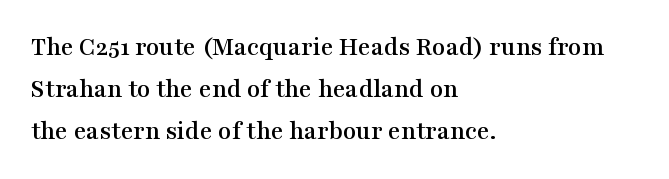
{"italic": "no", "underline": "no", "align": "left", "line_spacing": "normal", "line_spacing_ratio": 1.55, "letter_spacing": "normal", "letter_spacing_em": 0.0, "glyph_px": 27}
